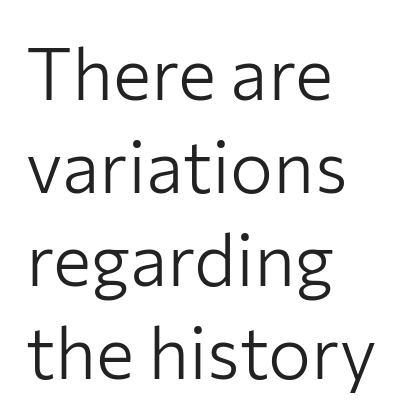
The image shows 72 px light sans-serif type, upright; set left-aligned, normal line spacing (1.29x), normal letter spacing, not underlined; low stroke contrast and a medium x-height.
